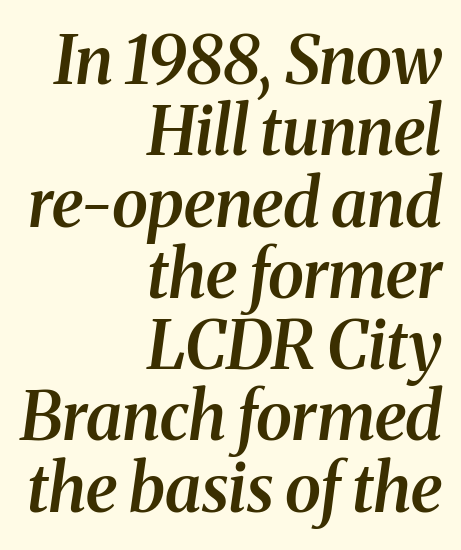
The image shows 66 px semibold serif type, italic (leaning right); set right-aligned, tight line spacing (1.08x), normal letter spacing, not underlined; medium stroke contrast and a medium x-height.
